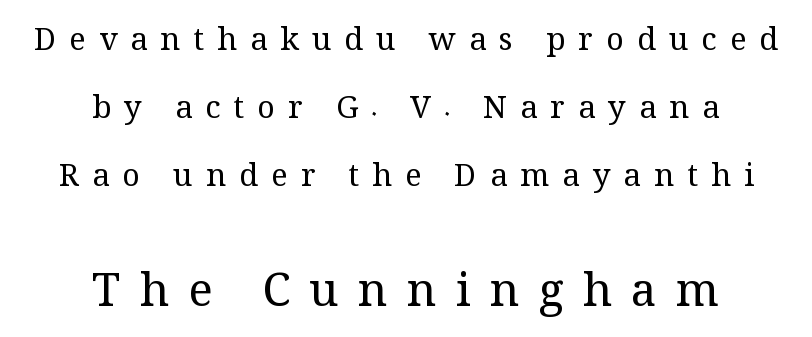
{"serif": "yes", "italic": "no", "bold": "no", "weight": "regular", "width": "normal", "stroke_contrast": "medium", "x_height": "medium", "monospaced": "no", "underline": "no", "align": "center", "line_spacing": "loose", "line_spacing_ratio": 2.19, "letter_spacing": "wide", "letter_spacing_em": 0.42, "larger_block": "second", "size_ratio": 1.48, "glyph_px": 46}
